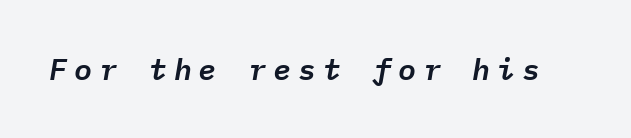
The image shows 30 px text type, italic (leaning right), monospaced; set unusually wide letter spacing (+0.23 em), not underlined; low stroke contrast and a medium x-height.
